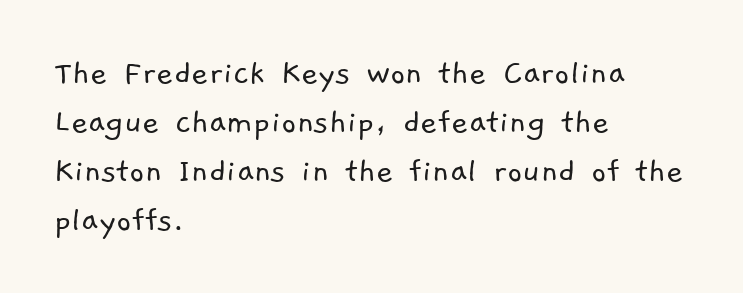
Honestly, there is no underline to notice here at all. A typesetter would label this face a sans. Observe the ordinary spacing: letters are neighbours, not strangers. These lines sit exactly where default settings would place them. Is the type heavy? It reads as light-to-regular instead. Looks like regular typesetting: each glyph gets only the width it needs.
